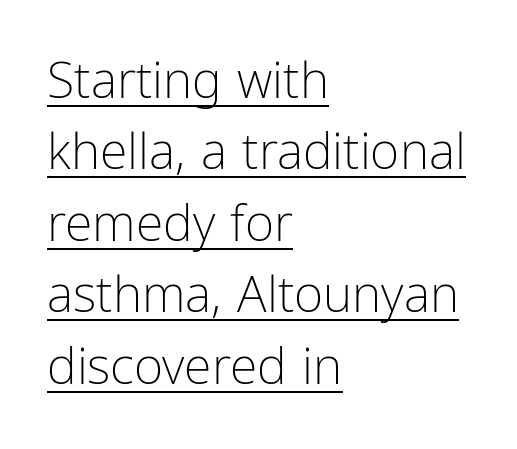
A sans-serif font was chosen for this passage. This block has exactly the height ordinary leading produces. The passage shown is typed in a proportional face where columns would drift. This rendering features underlined lettering. Letters have the restrained weight of plain body copy at most.
